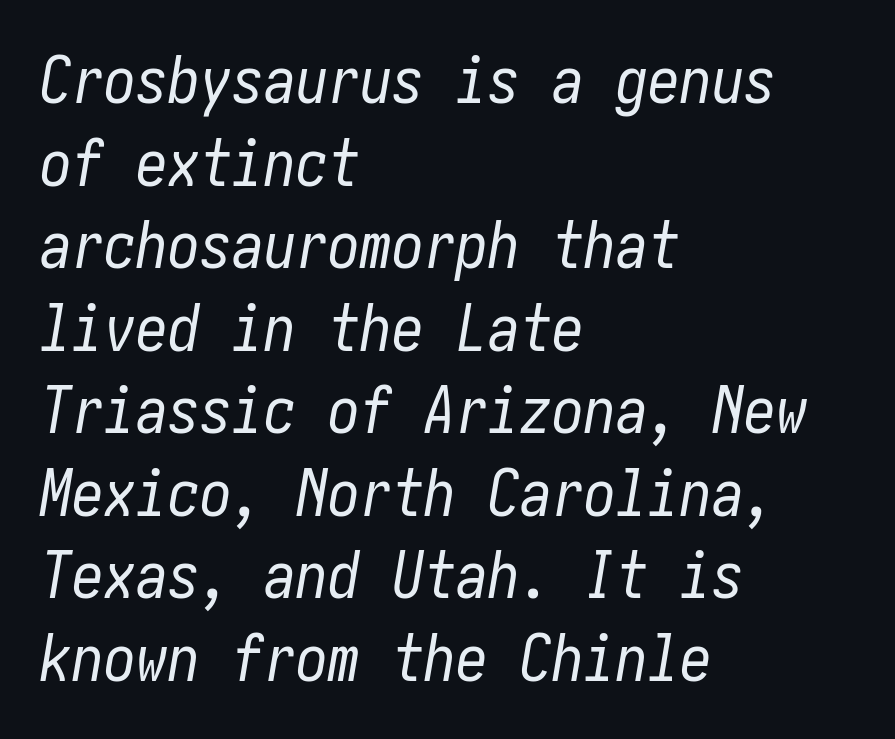
Q: Is the text bold? A: No.
Q: Is the text italic (slanted)? A: Yes, it leans right by about 10 degrees.
Q: Is the text underlined? A: No.
Q: How is the paragraph aligned? A: Left-aligned.
Q: Is the spacing between letters normal or unusually wide? A: Normal.
Q: Is the spacing between lines tight, normal or loose? A: Normal.
Q: Width (condensed, normal, or wide)? A: Condensed.
Q: Stroke contrast? A: Low.
Q: x-height? A: Medium.
